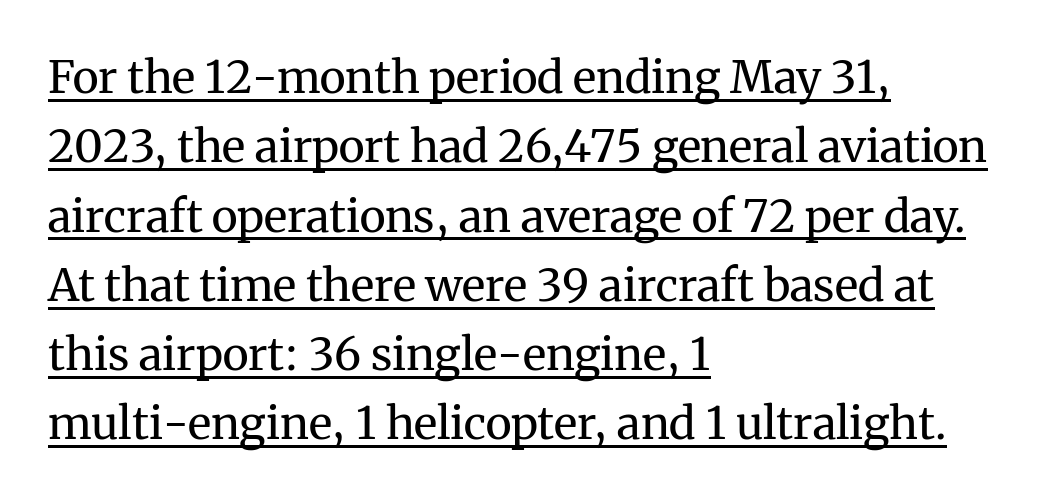
The typesetting does not lean heavy: it is not bold. Reading down the column, the eye jumps a familiar distance to each next line. In CSS terms this would be text-align: left. Each word holds together tightly as a unit, with standard inter-letter gaps. Tall strokes in this sample are plumb rather than angled.
